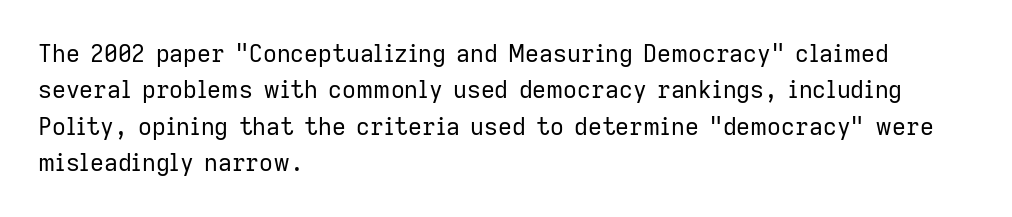
The foot of each line stays bare and open. These lines stack with their left ends in a neat column. Italic: no, the glyphs are upright roman. These lines sit exactly where default settings would place them.
